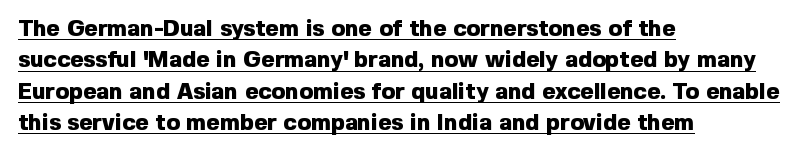
{"italic": "no", "bold": "yes", "underline": "yes", "align": "left", "line_spacing": "normal", "line_spacing_ratio": 1.36, "letter_spacing": "normal", "letter_spacing_em": 0.0, "glyph_px": 23}
